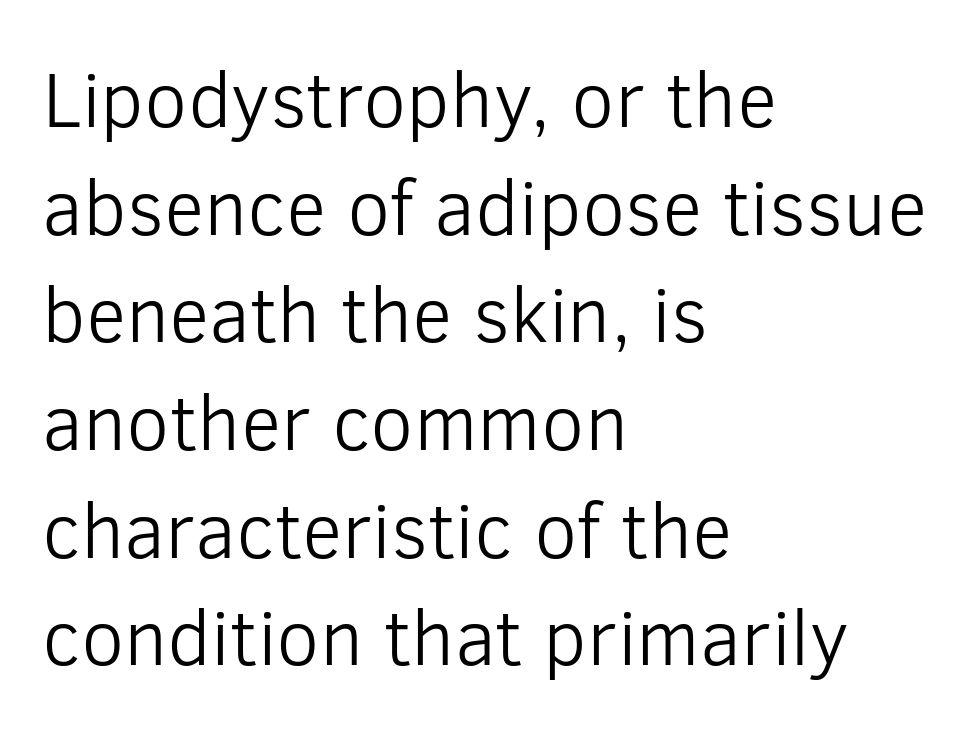
Q: Is the text bold? A: No.
Q: Is the text italic (slanted)? A: No, it is upright.
Q: Is the typeface a serif or a sans-serif typeface? A: Sans-serif.
Q: Is the text underlined? A: No.
Q: How is the paragraph aligned? A: Left-aligned.
Q: Is the spacing between letters normal or unusually wide? A: Normal.
Q: Is the spacing between lines tight, normal or loose? A: Normal.
Q: Width (condensed, normal, or wide)? A: Normal.
Q: Stroke contrast? A: Low.
Q: x-height? A: Medium.
Q: Monospaced? A: No.
